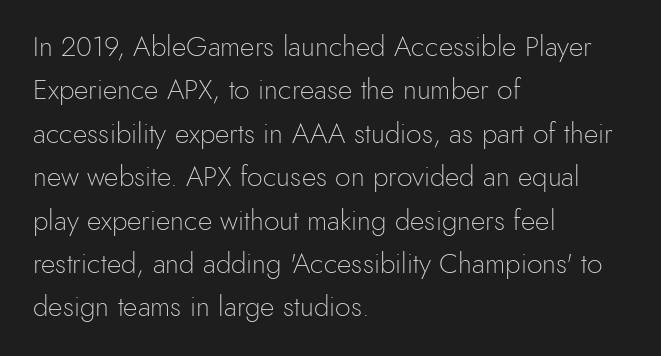
The image shows 28 px light sans-serif type, upright; set left-aligned, normal line spacing (1.55x), normal letter spacing, not underlined; a small x-height.
